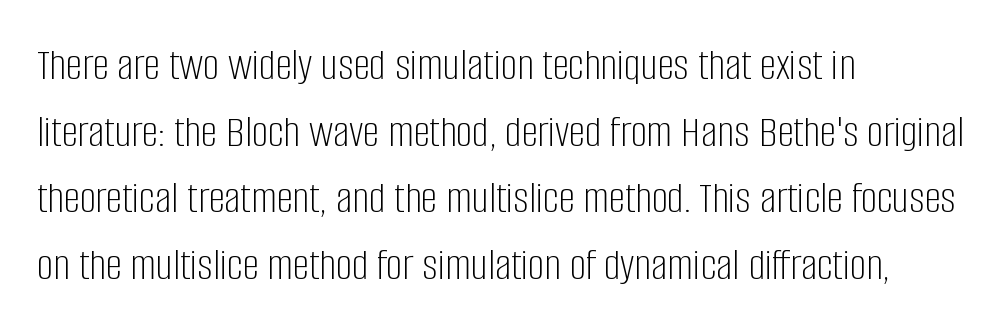
Q: Is the text bold? A: No.
Q: Is the text italic (slanted)? A: No, it is upright.
Q: Is the typeface a serif or a sans-serif typeface? A: Sans-serif.
Q: Is the text underlined? A: No.
Q: How is the paragraph aligned? A: Left-aligned.
Q: Is the spacing between letters normal or unusually wide? A: Normal.
Q: Is the spacing between lines tight, normal or loose? A: Normal.
Q: Width (condensed, normal, or wide)? A: Condensed.
Q: Stroke contrast? A: Low.
Q: x-height? A: Large.
Q: Monospaced? A: No.
